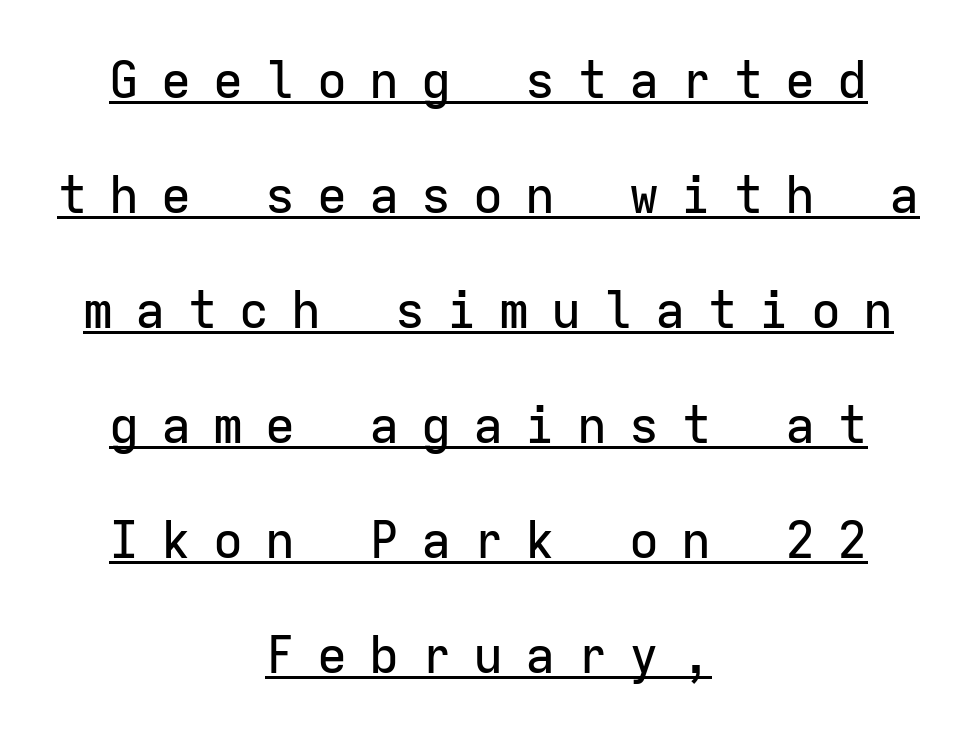
{"serif": "no", "italic": "no", "width": "normal", "stroke_contrast": "low", "x_height": "medium", "monospaced": "yes", "underline": "yes", "align": "center", "line_spacing": "loose", "line_spacing_ratio": 2.3, "letter_spacing": "wide", "letter_spacing_em": 0.44, "glyph_px": 50}
